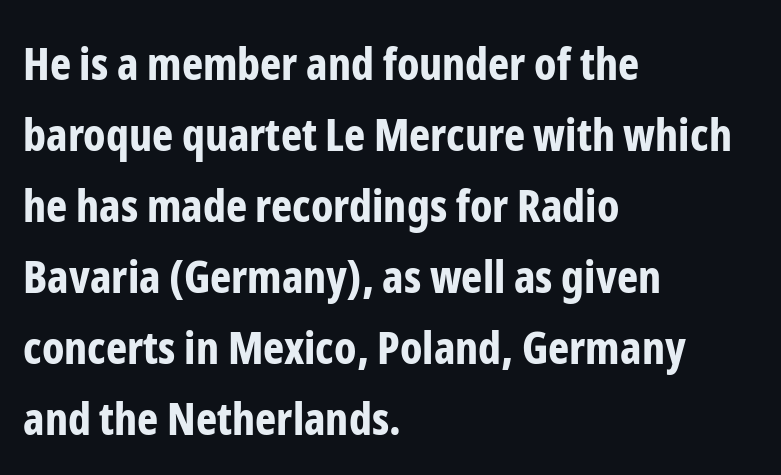
Regarding serifs, this sample does without them. The lines sit at an ordinary, default distance from one another. Is there any slant? The stems are plumb. The setting favours the left margin, as ordinary paragraphs usually do. Descender tails drop into unmarked territory. Look at the tracking — it's just the regular setting, nothing added.
